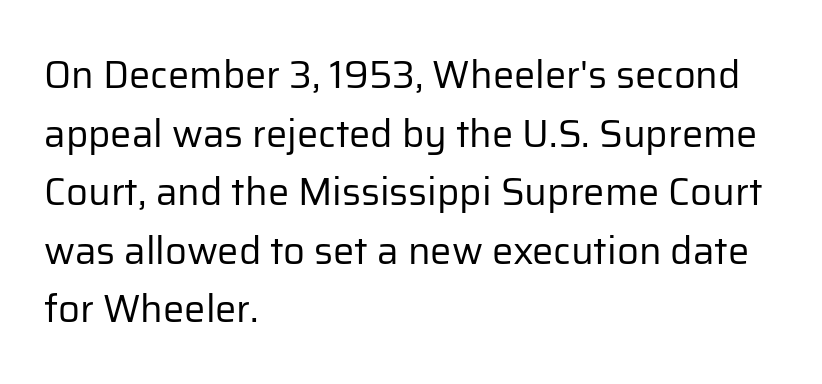
The image shows 38 px regular-weight sans-serif type, upright; set left-aligned, normal line spacing (1.54x), normal letter spacing, not underlined; low stroke contrast and a medium x-height.
